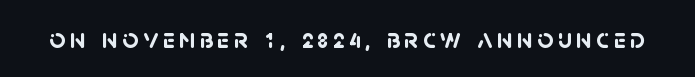
The image shows 28 px semibold sans-serif type; set not underlined; low stroke contrast and a large x-height.
